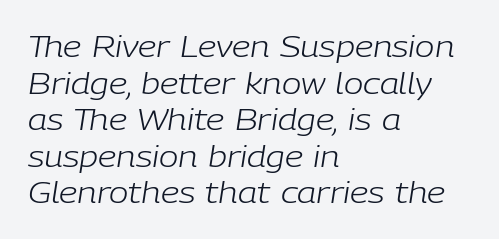
Q: Is the text bold? A: No.
Q: Is the text italic (slanted)? A: Yes, it leans right by about 9 degrees.
Q: Is the text underlined? A: No.
Q: How is the paragraph aligned? A: Left-aligned.
Q: Is the spacing between letters normal or unusually wide? A: Normal.
Q: Is the spacing between lines tight, normal or loose? A: Normal.
Q: Width (condensed, normal, or wide)? A: Normal.
Q: Stroke contrast? A: Low.
Q: x-height? A: Medium.
Q: Monospaced? A: No.
